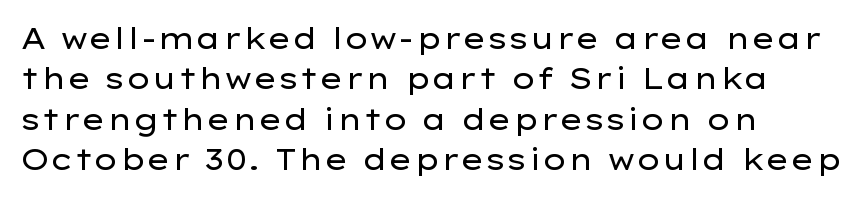
{"serif": "no", "italic": "no", "bold": "no", "weight": "regular", "width": "wide", "stroke_contrast": "low", "x_height": "medium", "monospaced": "no", "underline": "no", "align": "left", "line_spacing": "normal", "line_spacing_ratio": 1.39, "letter_spacing": "normal", "letter_spacing_em": 0.0, "glyph_px": 29}
